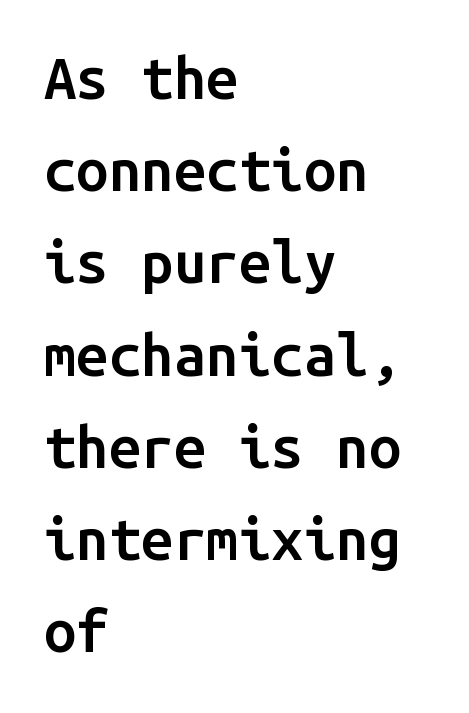
The image shows 58 px semibold sans-serif type, upright, monospaced; set left-aligned, normal line spacing (1.59x), normal letter spacing, not underlined; low stroke contrast and a medium x-height.
